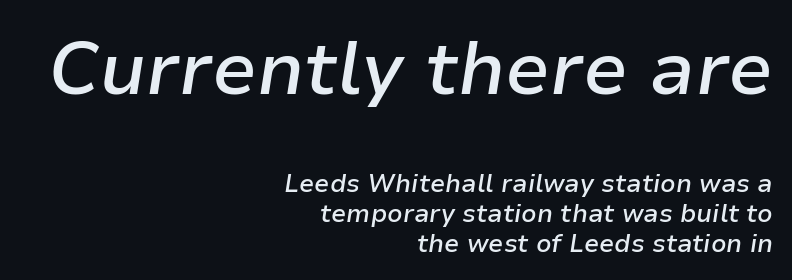
Q: Is the text bold? A: Semi-bold.
Q: Is the text italic (slanted)? A: Yes, it leans right by about 9 degrees.
Q: Is the text underlined? A: No.
Q: How is the paragraph aligned? A: Right-aligned.
Q: Is the spacing between letters normal or unusually wide? A: Normal.
Q: Which block of text is set in a larger size, the first (top) or the second (bottom)? A: The first (top) one.
Q: Width (condensed, normal, or wide)? A: Normal.
Q: Stroke contrast? A: Low.
Q: x-height? A: Medium.
Q: Monospaced? A: No.
